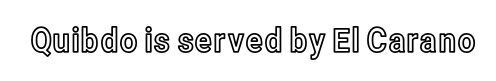
{"italic": "no", "width": "condensed", "x_height": "medium", "monospaced": "no", "underline": "no", "letter_spacing": "normal", "letter_spacing_em": 0.0, "glyph_px": 34}
